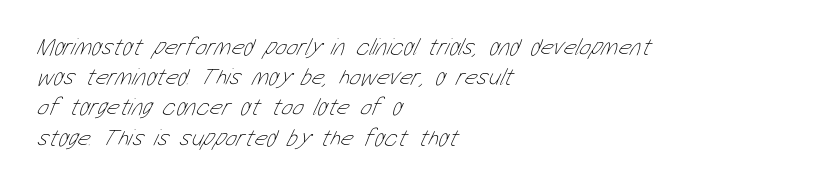
The space beneath each line is pristine and unruled. Leftover space on each line is placed entirely after the last word. The letters sit at their default tracking, neither squeezed nor spread. What's the leading like? Ordinary, nothing unusual.
